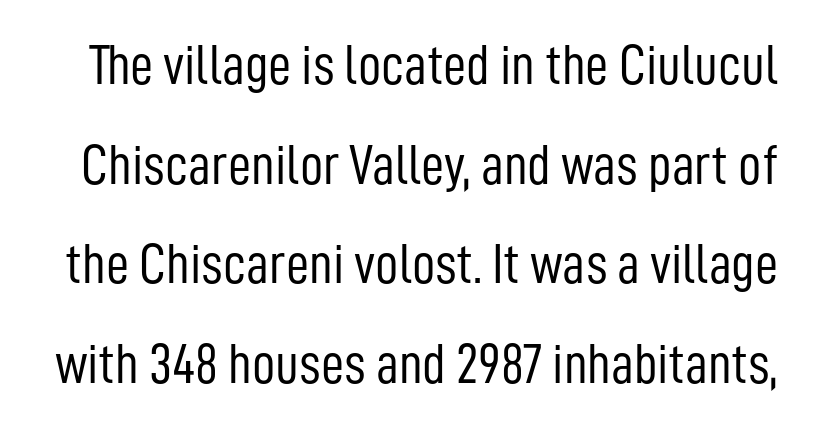
Q: Is the text bold? A: No.
Q: Is the text italic (slanted)? A: No, it is upright.
Q: Is the typeface a serif or a sans-serif typeface? A: Sans-serif.
Q: Is the text underlined? A: No.
Q: Is the spacing between letters normal or unusually wide? A: Normal.
Q: Width (condensed, normal, or wide)? A: Condensed.
Q: Stroke contrast? A: Low.
Q: x-height? A: Medium.
Q: Monospaced? A: No.
